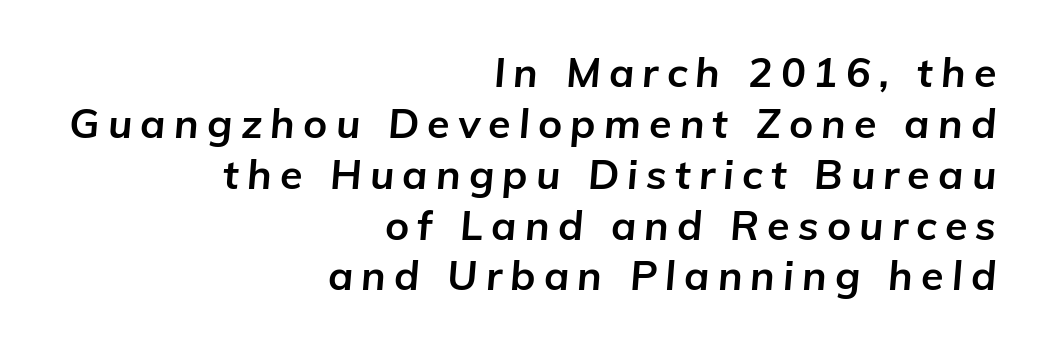
{"italic": "yes", "lean": "right", "slant_degrees": 5, "bold": "yes", "weight": "bold", "width": "normal", "stroke_contrast": "low", "x_height": "medium", "monospaced": "no", "underline": "no", "align": "right", "line_spacing_ratio": 1.24, "letter_spacing": "wide", "letter_spacing_em": 0.2, "glyph_px": 41}
